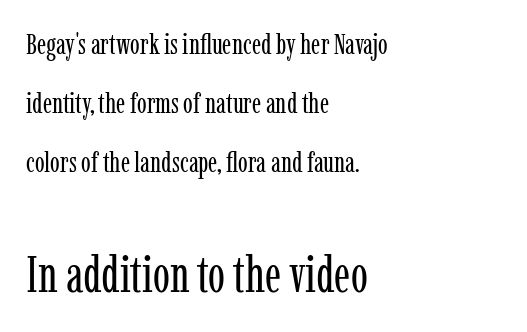
Leading: increased. A classic flush-left, rag-right setting is used for this passage. Descenders are the only things crossing below the line. The cut favours lightness, reaching ordinary text weight at its darkest.
